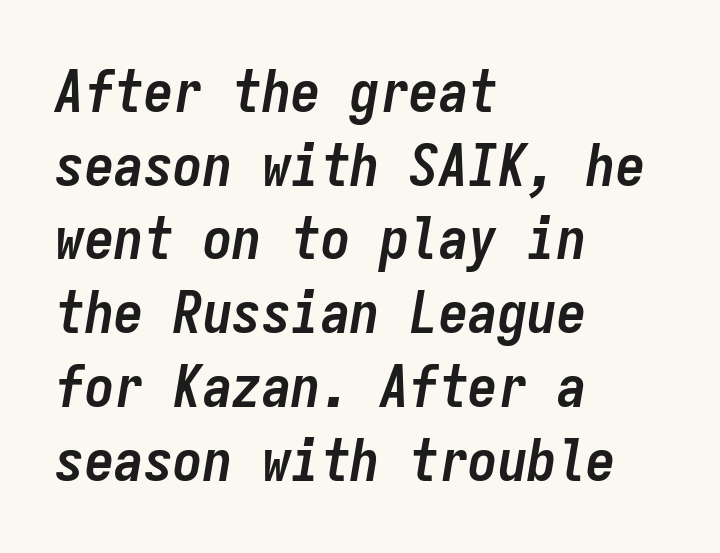
The image shows 59 px semibold, condensed type, italic (leaning right), monospaced; set left-aligned, normal line spacing (1.25x), normal letter spacing, not underlined; low stroke contrast and a medium x-height.
